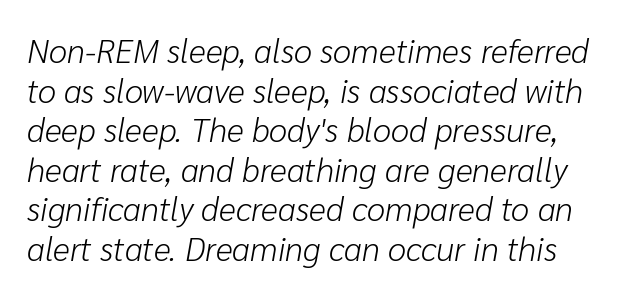
{"italic": "yes", "lean": "right", "slant_degrees": 10, "bold": "no", "weight": "light", "width": "normal", "stroke_contrast": "low", "x_height": "medium", "monospaced": "no", "underline": "no", "line_spacing_ratio": 1.2, "letter_spacing": "normal", "letter_spacing_em": 0.0, "glyph_px": 33}
